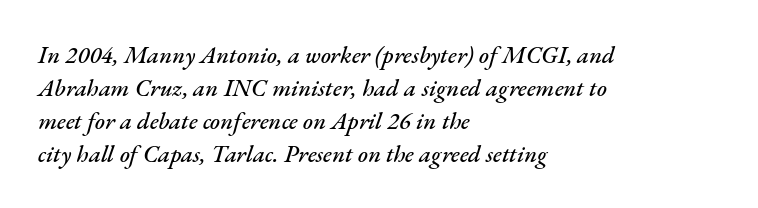
{"italic": "yes", "lean": "right", "slant_degrees": 17, "underline": "no", "align": "left", "line_spacing": "normal", "line_spacing_ratio": 1.37, "letter_spacing": "normal", "letter_spacing_em": 0.0, "glyph_px": 24}
